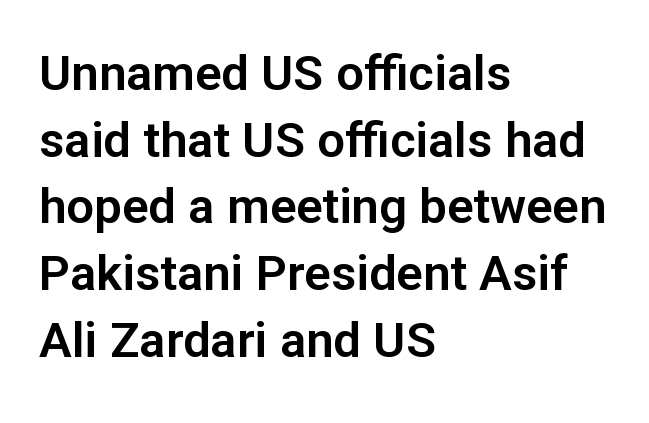
The passage is arranged the way most books set body copy — flush left. Descenders are the only things crossing below the line. Examine the stroke ends and you'll find no serifs. Characters remain perfectly vertical along every line.
